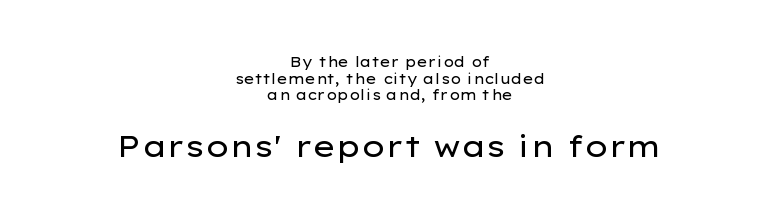
Beneath every word, the page is bare. The rendering shows plain stroke endings on the letterforms — a sans-serif design. Top chunk: small. Bottom chunk: large. Upright lettering throughout. Varying glyph widths throughout — classic text-font behaviour.
